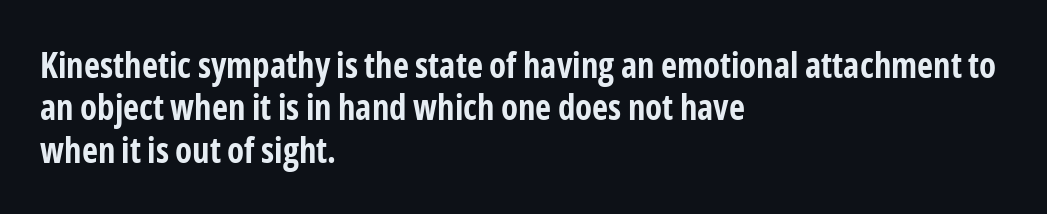
Q: Is the text bold? A: Yes.
Q: Is the text italic (slanted)? A: No, it is upright.
Q: Is the typeface a serif or a sans-serif typeface? A: Sans-serif.
Q: Is the text underlined? A: No.
Q: How is the paragraph aligned? A: Left-aligned.
Q: Is the spacing between letters normal or unusually wide? A: Normal.
Q: Width (condensed, normal, or wide)? A: Condensed.
Q: Stroke contrast? A: Low.
Q: x-height? A: Medium.
Q: Monospaced? A: No.
